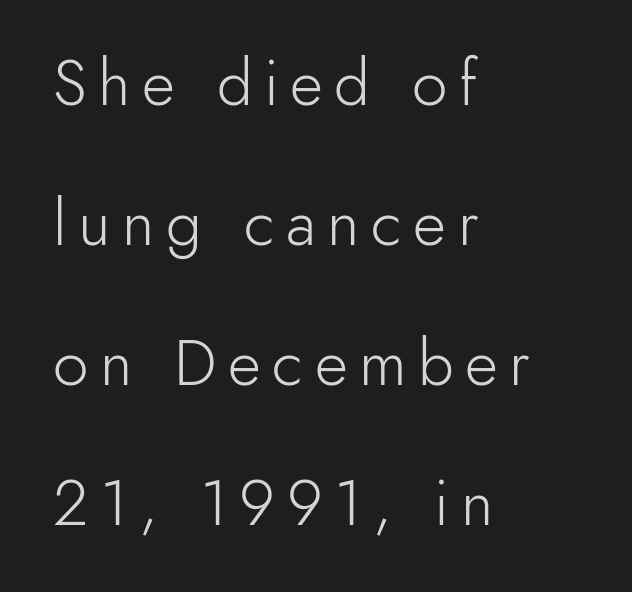
{"serif": "no", "italic": "no", "bold": "no", "weight": "light", "width": "normal", "x_height": "small", "monospaced": "no", "underline": "no", "align": "left", "line_spacing": "loose", "line_spacing_ratio": 2.19, "glyph_px": 64}
